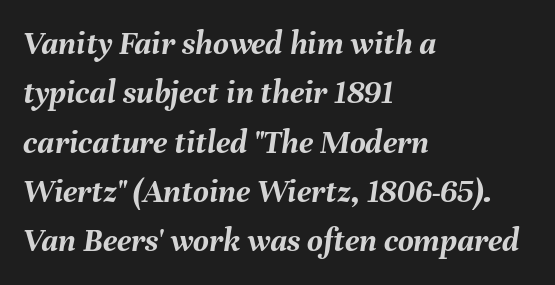
The image shows 34 px semibold type, italic (leaning right); set left-aligned, normal line spacing (1.45x), normal letter spacing, not underlined; medium stroke contrast and a medium x-height.
